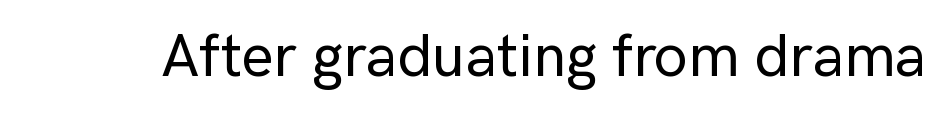
Q: Is the text italic (slanted)? A: No, it is upright.
Q: Is the typeface a serif or a sans-serif typeface? A: Sans-serif.
Q: Is the text underlined? A: No.
Q: Is the spacing between letters normal or unusually wide? A: Normal.
Q: Width (condensed, normal, or wide)? A: Normal.
Q: Stroke contrast? A: Low.
Q: x-height? A: Medium.
Q: Monospaced? A: No.
